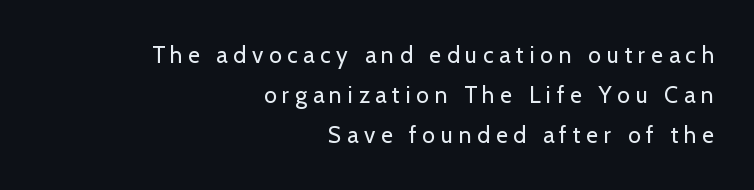
Q: Is the text bold? A: No.
Q: Is the text italic (slanted)? A: No, it is upright.
Q: Is the text underlined? A: No.
Q: How is the paragraph aligned? A: Right-aligned.
Q: Is the spacing between letters normal or unusually wide? A: Unusually wide.
